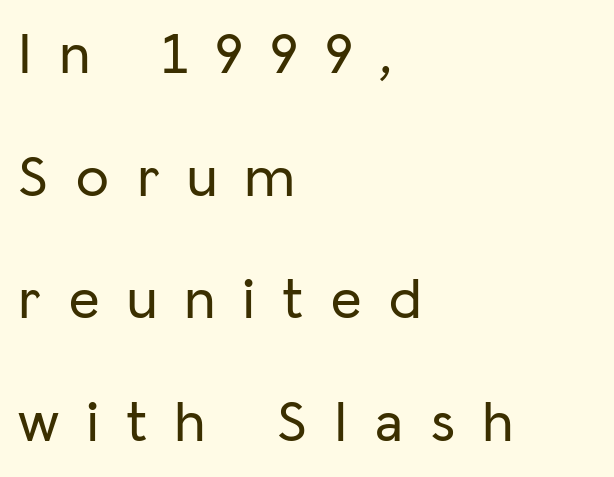
Q: Is the text italic (slanted)? A: No, it is upright.
Q: Is the typeface a serif or a sans-serif typeface? A: Sans-serif.
Q: Is the text underlined? A: No.
Q: How is the paragraph aligned? A: Left-aligned.
Q: Is the spacing between letters normal or unusually wide? A: Unusually wide.
Q: Is the spacing between lines tight, normal or loose? A: Loose.
Q: Width (condensed, normal, or wide)? A: Normal.
Q: Stroke contrast? A: Low.
Q: x-height? A: Medium.
Q: Monospaced? A: No.
